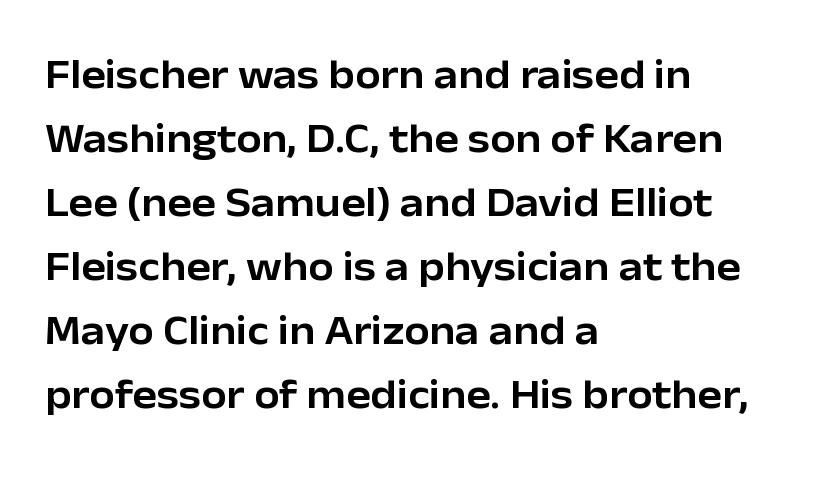
{"serif": "no", "italic": "no", "width": "normal", "stroke_contrast": "low", "x_height": "medium", "monospaced": "no", "underline": "no", "align": "left", "line_spacing": "normal", "line_spacing_ratio": 1.56, "letter_spacing": "normal", "letter_spacing_em": 0.0, "glyph_px": 41}
